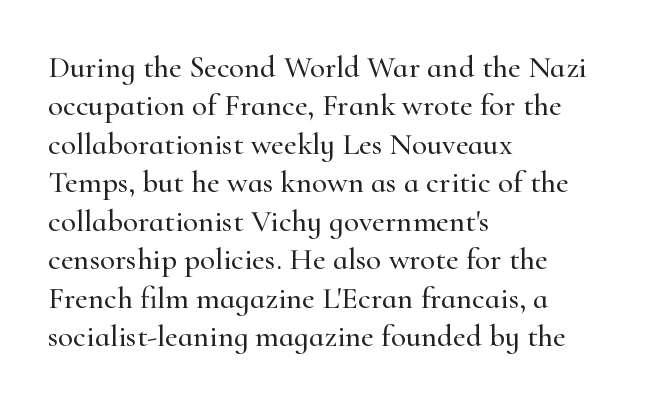
The lines in this sample share a left origin and differ only in where they stop. Posture: straight, roman, zero tilt. Character widths vary here, with narrow letters taking less room than wide ones. Spacing between characters is what you'd get straight out of the box.
